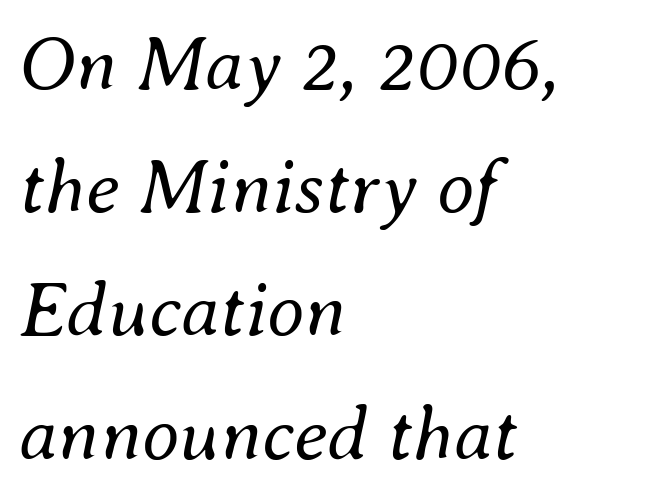
Q: Is the text bold? A: No.
Q: Is the text italic (slanted)? A: Yes, it leans right by about 8 degrees.
Q: Is the text underlined? A: No.
Q: How is the paragraph aligned? A: Left-aligned.
Q: Is the spacing between letters normal or unusually wide? A: Normal.
Q: Is the spacing between lines tight, normal or loose? A: Normal.
Q: Width (condensed, normal, or wide)? A: Normal.
Q: Stroke contrast? A: Medium.
Q: x-height? A: Small.
Q: Monospaced? A: No.
